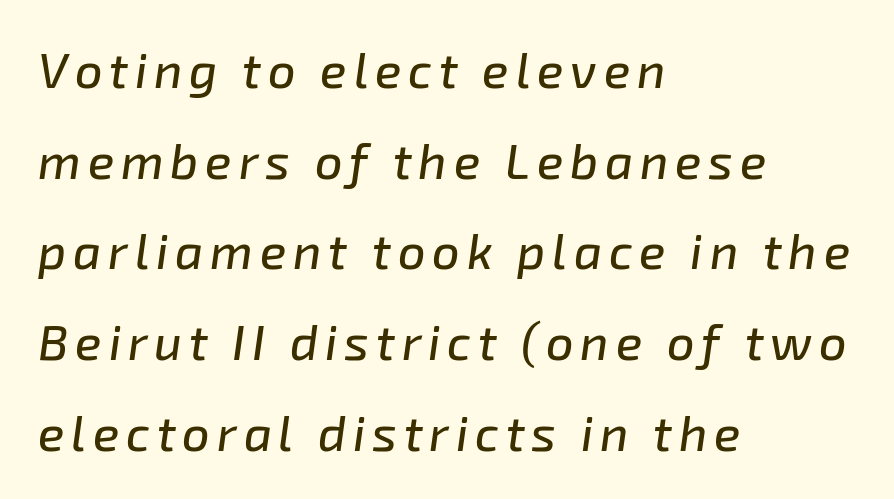
The image shows 49 px text type, italic (leaning right); set left-aligned, line spacing 1.85x, not underlined; low stroke contrast and a medium x-height.
